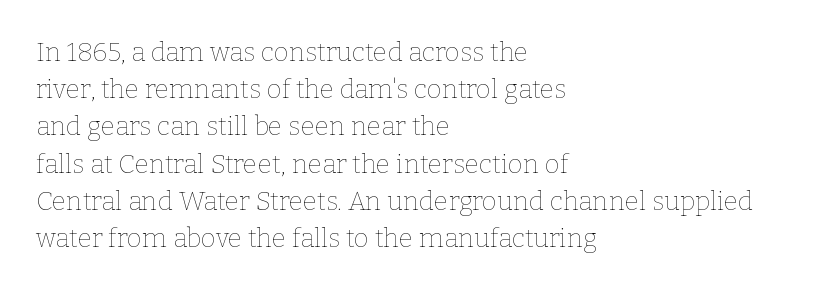
Q: Is the text bold? A: No.
Q: Is the text italic (slanted)? A: No, it is upright.
Q: Is the text underlined? A: No.
Q: How is the paragraph aligned? A: Left-aligned.
Q: Is the spacing between letters normal or unusually wide? A: Normal.
Q: Is the spacing between lines tight, normal or loose? A: Normal.
